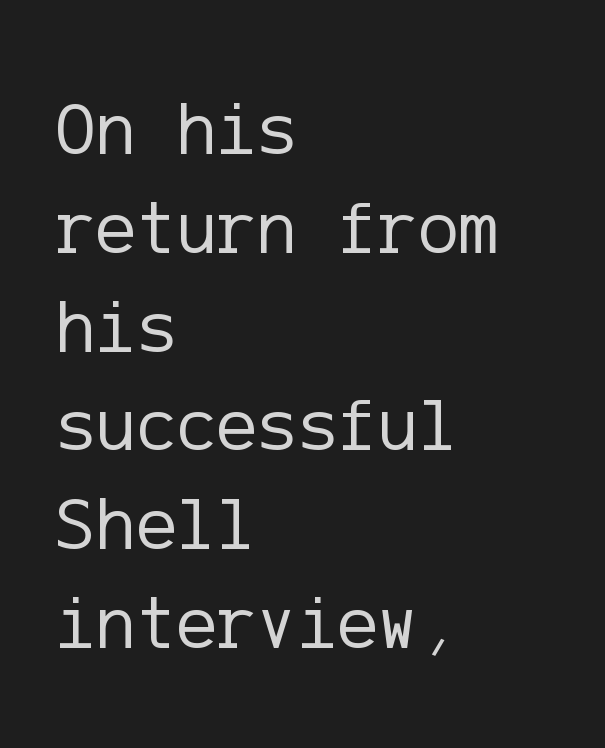
The space directly below the letters is spotless. Casual observation: everything's shoved over to the left. Note: no serifs on the glyphs. The font's upright variant was chosen for this text. One glance says typical: line gaps are just what's usual.
